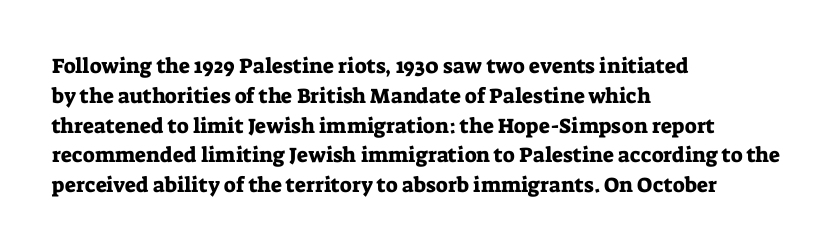
Q: Is the text italic (slanted)? A: No, it is upright.
Q: Is the text underlined? A: No.
Q: How is the paragraph aligned? A: Left-aligned.
Q: Is the spacing between letters normal or unusually wide? A: Normal.
Q: Is the spacing between lines tight, normal or loose? A: Normal.
